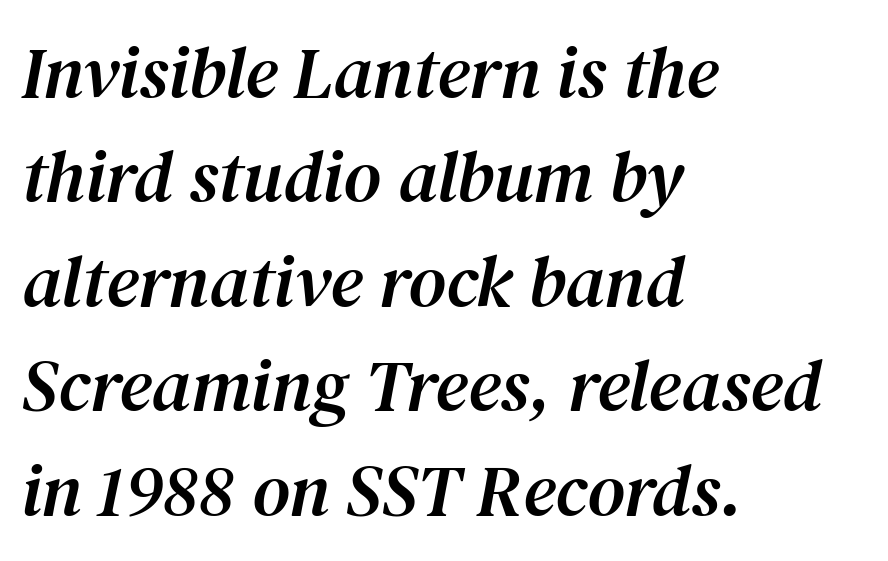
Q: Is the text italic (slanted)? A: Yes, it leans right by about 12 degrees.
Q: Is the typeface a serif or a sans-serif typeface? A: Serif.
Q: Is the text underlined? A: No.
Q: How is the paragraph aligned? A: Left-aligned.
Q: Is the spacing between letters normal or unusually wide? A: Normal.
Q: Is the spacing between lines tight, normal or loose? A: Normal.
Q: Width (condensed, normal, or wide)? A: Normal.
Q: Stroke contrast? A: Medium.
Q: x-height? A: Medium.
Q: Monospaced? A: No.
